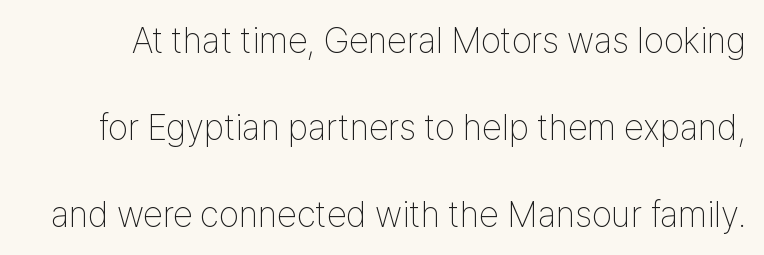
The image shows 36 px thin, condensed sans-serif type, upright; set loose line spacing (2.42x), normal letter spacing, not underlined; low stroke contrast and a medium x-height.
